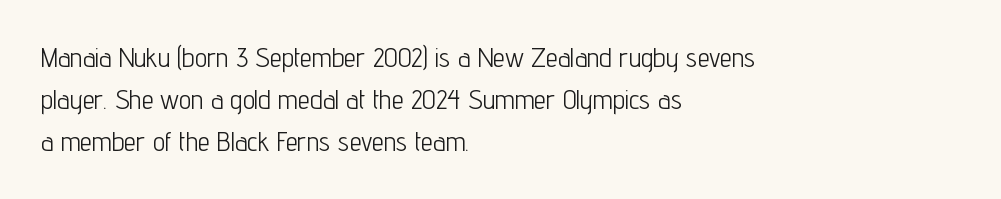
The image shows 27 px text type, upright; set left-aligned, normal line spacing (1.55x), normal letter spacing, not underlined.
